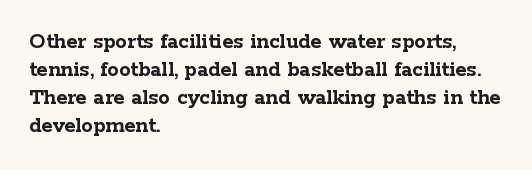
The image shows 23 px bold type, upright; set left-aligned, line spacing 1.22x, normal letter spacing, not underlined.
